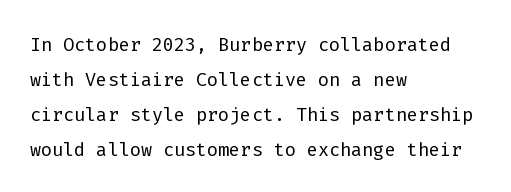
The strip under each line holds only bare page. Short note: letters normally spaced. The axis of the letterforms is exactly vertical. Line spacing here is normal. The rendering anchors every line to the left-hand side.
